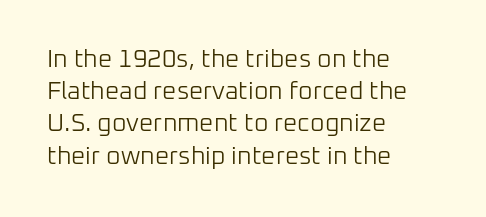
The image shows 25 px text type, upright; set left-aligned, normal line spacing (1.29x), normal letter spacing, not underlined.
